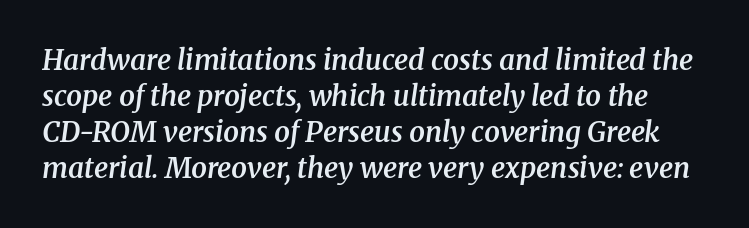
Q: Is the text bold? A: Semi-bold.
Q: Is the text italic (slanted)? A: Yes, it leans right by about 8 degrees.
Q: Is the typeface a serif or a sans-serif typeface? A: Serif.
Q: Is the text underlined? A: No.
Q: Is the spacing between letters normal or unusually wide? A: Normal.
Q: Is the spacing between lines tight, normal or loose? A: Normal.
Q: Width (condensed, normal, or wide)? A: Normal.
Q: Stroke contrast? A: Medium.
Q: x-height? A: Medium.
Q: Monospaced? A: No.
